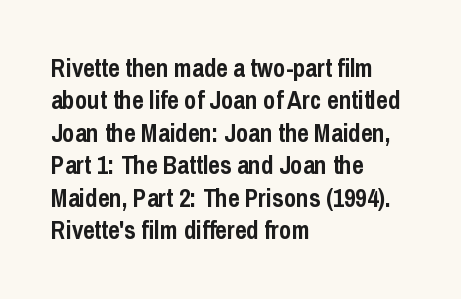
Q: Is the text bold? A: Yes.
Q: Is the text italic (slanted)? A: No, it is upright.
Q: Is the text underlined? A: No.
Q: How is the paragraph aligned? A: Left-aligned.
Q: Is the spacing between letters normal or unusually wide? A: Normal.
Q: Is the spacing between lines tight, normal or loose? A: Normal.
